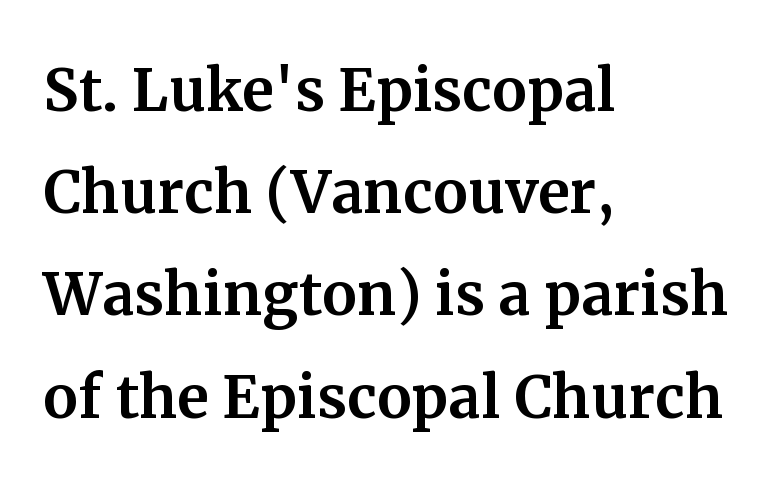
Q: Is the text italic (slanted)? A: No, it is upright.
Q: Is the typeface a serif or a sans-serif typeface? A: Serif.
Q: Is the text underlined? A: No.
Q: How is the paragraph aligned? A: Left-aligned.
Q: Is the spacing between letters normal or unusually wide? A: Normal.
Q: Is the spacing between lines tight, normal or loose? A: Normal.
Q: Width (condensed, normal, or wide)? A: Normal.
Q: Stroke contrast? A: Medium.
Q: x-height? A: Medium.
Q: Monospaced? A: No.
